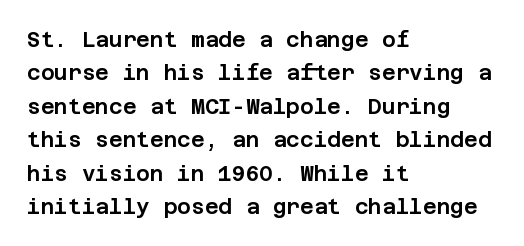
{"italic": "no", "underline": "no", "align": "left", "line_spacing": "normal", "line_spacing_ratio": 1.59, "letter_spacing": "normal", "letter_spacing_em": 0.0, "glyph_px": 21}
